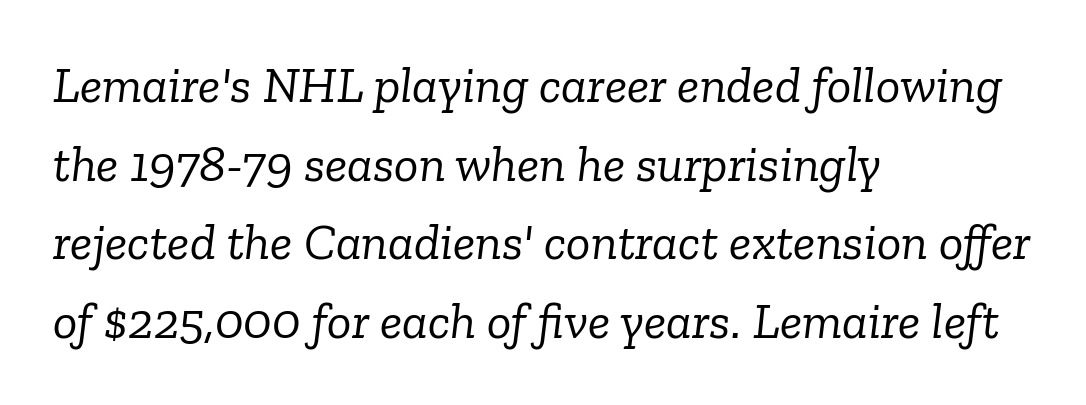
Q: Is the text bold? A: No.
Q: Is the text italic (slanted)? A: Yes, it leans right by about 6 degrees.
Q: Is the typeface a serif or a sans-serif typeface? A: Serif.
Q: Is the text underlined? A: No.
Q: How is the paragraph aligned? A: Left-aligned.
Q: Is the spacing between letters normal or unusually wide? A: Normal.
Q: Is the spacing between lines tight, normal or loose? A: Normal.
Q: Width (condensed, normal, or wide)? A: Normal.
Q: Stroke contrast? A: Low.
Q: x-height? A: Medium.
Q: Monospaced? A: No.
